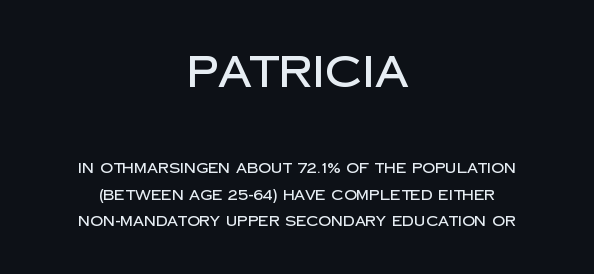
Q: Is the text italic (slanted)? A: No, it is upright.
Q: Is the typeface a serif or a sans-serif typeface? A: Sans-serif.
Q: Is the text underlined? A: No.
Q: How is the paragraph aligned? A: Centered.
Q: Is the spacing between letters normal or unusually wide? A: Normal.
Q: Is the spacing between lines tight, normal or loose? A: Loose.
Q: Which block of text is set in a larger size, the first (top) or the second (bottom)? A: The first (top) one.
Q: Width (condensed, normal, or wide)? A: Normal.
Q: Stroke contrast? A: Low.
Q: x-height? A: Large.
Q: Monospaced? A: No.
